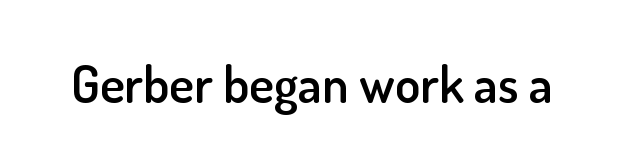
Type style note: lacks serifs. The face used here is proportionally spaced, like ordinary book or web type. Words appear dense and cohesive because spacing is normal. Emphasis by weight is partial: semibold.
